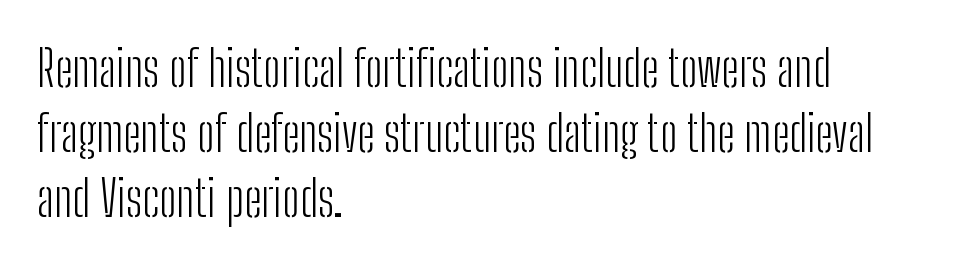
{"serif": "no", "italic": "no", "bold": "no", "weight": "light", "width": "condensed", "stroke_contrast": "low", "x_height": "medium", "monospaced": "no", "underline": "no", "align": "left", "line_spacing": "normal", "line_spacing_ratio": 1.3, "letter_spacing": "normal", "letter_spacing_em": 0.0, "glyph_px": 50}
